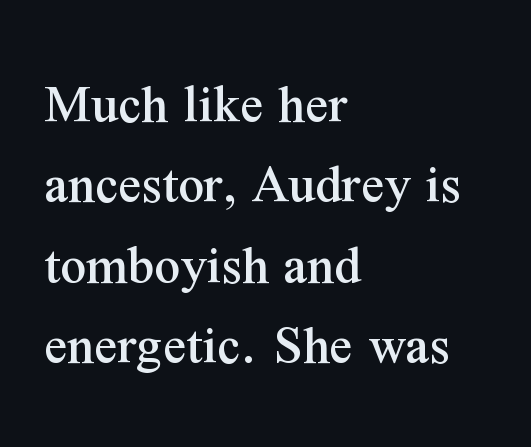
{"serif": "yes", "italic": "no", "width": "normal", "stroke_contrast": "medium", "x_height": "medium", "monospaced": "no", "underline": "no", "align": "left", "line_spacing": "normal", "line_spacing_ratio": 1.41, "letter_spacing": "normal", "letter_spacing_em": 0.0, "glyph_px": 57}
